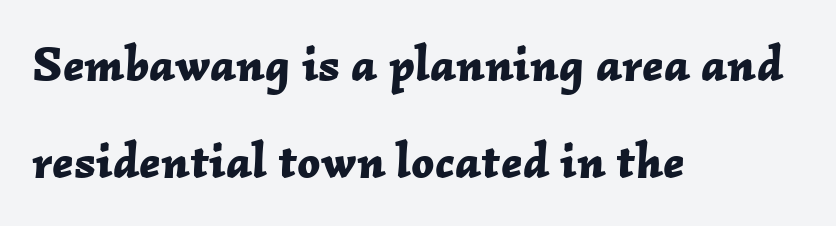
{"italic": "yes", "lean": "right", "slant_degrees": 2, "bold": "yes", "weight": "bold", "width": "normal", "stroke_contrast": "low", "x_height": "medium", "monospaced": "no", "underline": "no", "align": "left", "line_spacing": "loose", "line_spacing_ratio": 1.95, "letter_spacing": "normal", "letter_spacing_em": 0.0, "glyph_px": 50}
